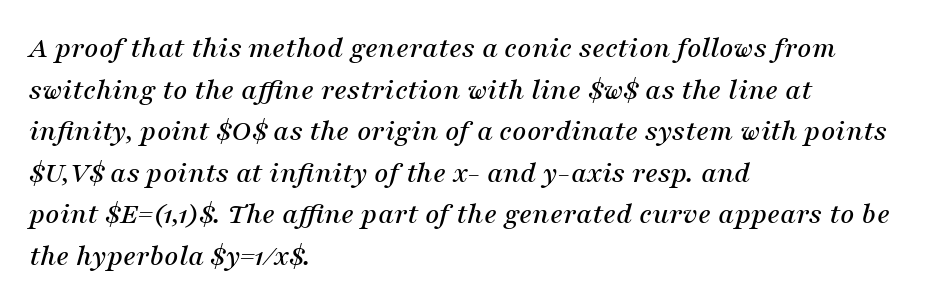
The designer left line spacing at the default. A serif font was chosen for this passage. The rendering applies a slant to the glyphs. Each line starts at the same left margin while the right side varies. Between one letter and the next there's only the usual sliver of space.
